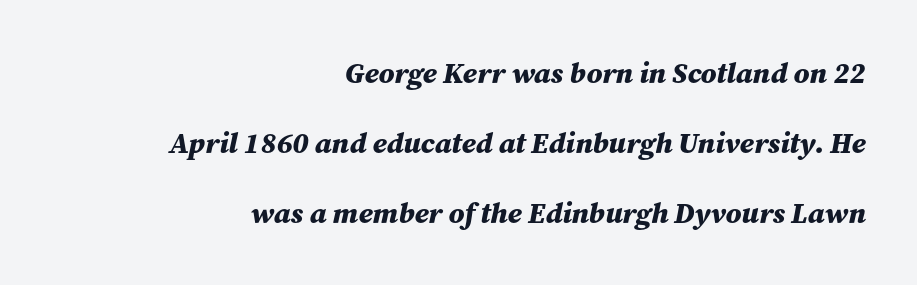
The image shows 29 px bold type, italic (leaning right); set right-aligned, loose line spacing (2.41x), normal letter spacing, not underlined; medium stroke contrast and a medium x-height.
